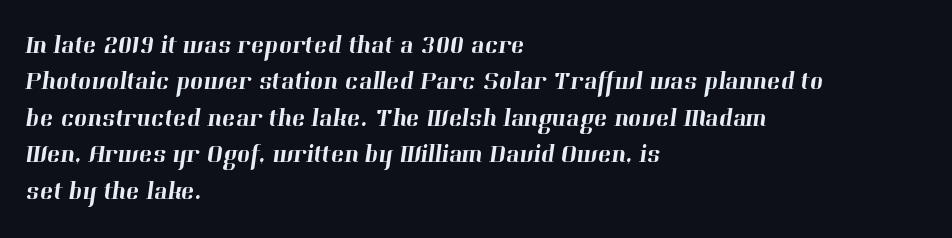
{"underline": "no", "align": "left", "line_spacing": "normal", "line_spacing_ratio": 1.46, "letter_spacing": "normal", "letter_spacing_em": 0.0, "glyph_px": 25}
